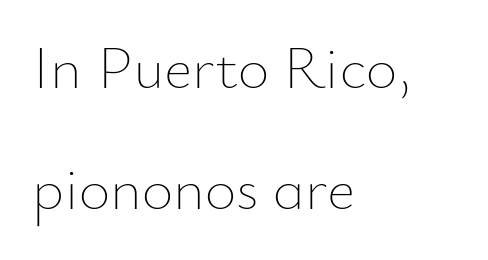
Q: Is the text bold? A: No.
Q: Is the text italic (slanted)? A: No, it is upright.
Q: Is the text underlined? A: No.
Q: How is the paragraph aligned? A: Left-aligned.
Q: Is the spacing between letters normal or unusually wide? A: Normal.
Q: Is the spacing between lines tight, normal or loose? A: Loose.
Q: Width (condensed, normal, or wide)? A: Normal.
Q: Stroke contrast? A: Low.
Q: x-height? A: Small.
Q: Monospaced? A: No.
